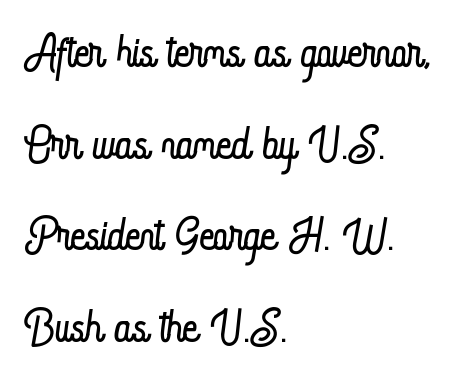
A typesetter would call this leading conventional body-copy spacing. Casual observation: everything's shoved over to the left. No letter is thick-stroked: the sample isn't bold. Observe the ordinary spacing: letters are neighbours, not strangers.
